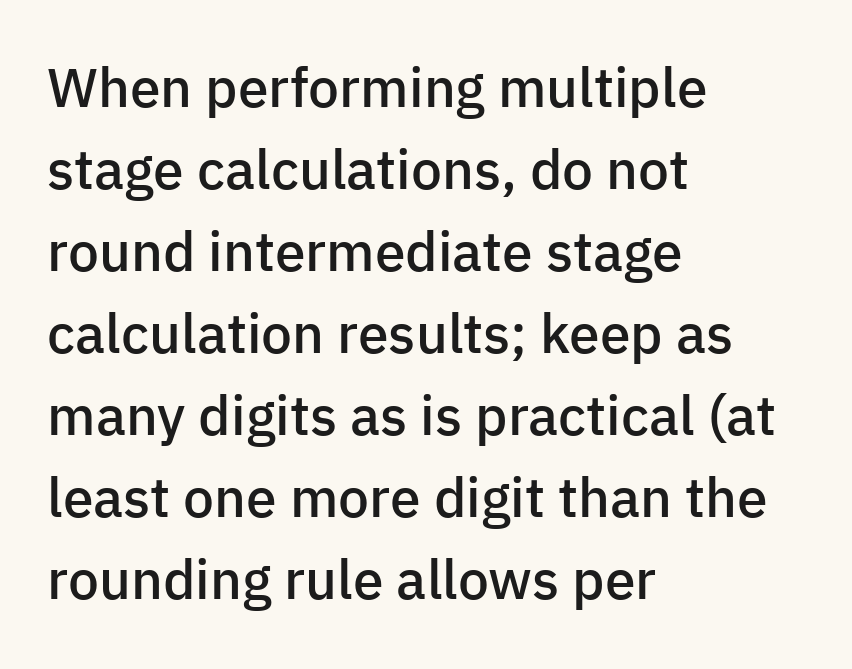
A typesetter would call this leading conventional body-copy spacing. As a designer I'd log this as weight 600, semibold. A typesetter would call this zero additional tracking. Where is the straight margin? On the left. Posture: vertical.
